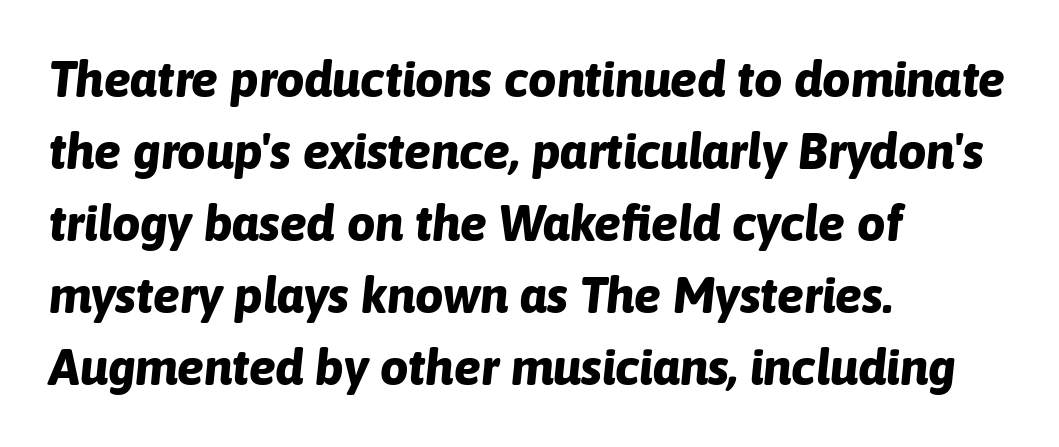
Slant detected: the letters are inclined. I'd describe the lettering as bold — thick and assertive. Vertically, the passage feels balanced, rows spaced as you'd expect. The paragraph shown leans on its left margin.
